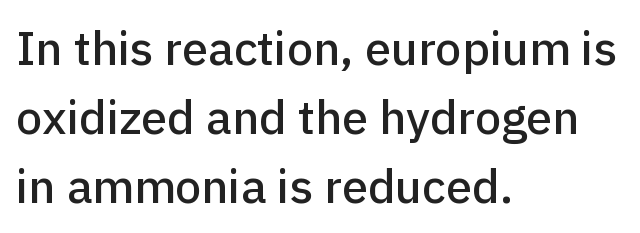
{"serif": "no", "italic": "no", "width": "normal", "stroke_contrast": "low", "x_height": "medium", "monospaced": "no", "underline": "no", "align": "left", "line_spacing": "normal", "line_spacing_ratio": 1.47, "letter_spacing": "normal", "letter_spacing_em": 0.0, "glyph_px": 47}
